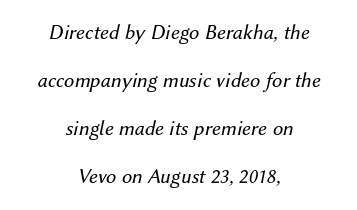
{"italic": "yes", "lean": "right", "slant_degrees": 12, "bold": "no", "underline": "no", "align": "center", "line_spacing": "loose", "line_spacing_ratio": 2.29, "letter_spacing": "normal", "letter_spacing_em": 0.0, "glyph_px": 21}
